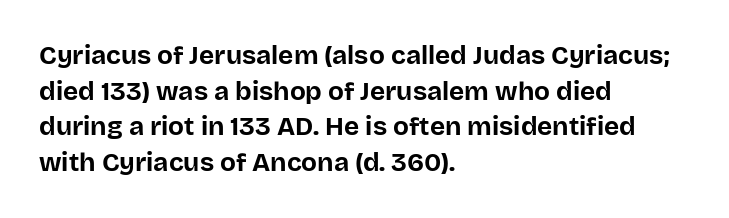
Q: Is the text bold? A: Yes.
Q: Is the text italic (slanted)? A: No, it is upright.
Q: Is the text underlined? A: No.
Q: How is the paragraph aligned? A: Left-aligned.
Q: Is the spacing between letters normal or unusually wide? A: Normal.
Q: Is the spacing between lines tight, normal or loose? A: Normal.
